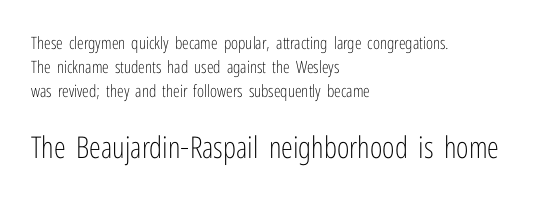
Q: Is the text bold? A: No.
Q: Is the text italic (slanted)? A: No, it is upright.
Q: Is the typeface a serif or a sans-serif typeface? A: Sans-serif.
Q: Is the text underlined? A: No.
Q: How is the paragraph aligned? A: Left-aligned.
Q: Is the spacing between letters normal or unusually wide? A: Normal.
Q: Is the spacing between lines tight, normal or loose? A: Normal.
Q: Which block of text is set in a larger size, the first (top) or the second (bottom)? A: The second (bottom) one.
Q: Width (condensed, normal, or wide)? A: Condensed.
Q: Stroke contrast? A: Low.
Q: x-height? A: Medium.
Q: Monospaced? A: No.
